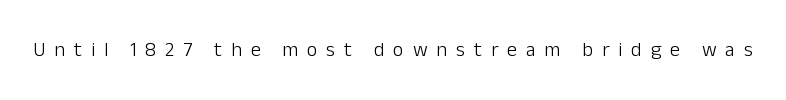
{"italic": "no", "bold": "no", "underline": "no", "letter_spacing": "wide", "letter_spacing_em": 0.45, "glyph_px": 20}
